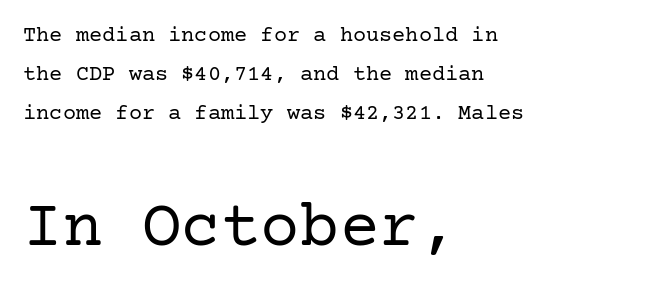
Q: Is the text bold? A: No.
Q: Is the text italic (slanted)? A: No, it is upright.
Q: Is the typeface a serif or a sans-serif typeface? A: Serif.
Q: Is the text underlined? A: No.
Q: How is the paragraph aligned? A: Left-aligned.
Q: Is the spacing between letters normal or unusually wide? A: Normal.
Q: Which block of text is set in a larger size, the first (top) or the second (bottom)? A: The second (bottom) one.
Q: Width (condensed, normal, or wide)? A: Normal.
Q: Stroke contrast? A: Low.
Q: x-height? A: Medium.
